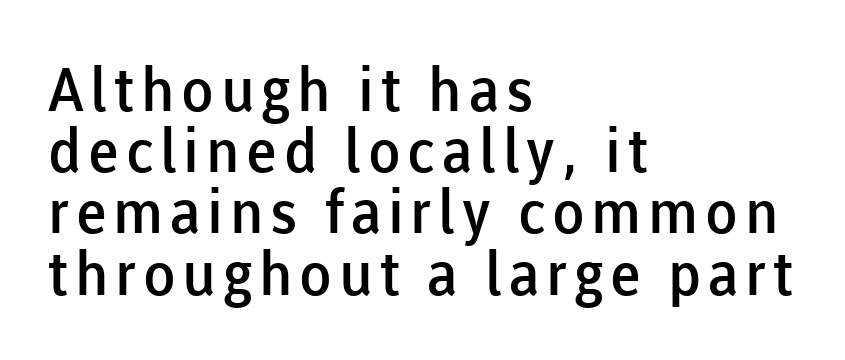
Q: Is the text bold? A: Semi-bold.
Q: Is the text italic (slanted)? A: No, it is upright.
Q: Is the typeface a serif or a sans-serif typeface? A: Sans-serif.
Q: Is the text underlined? A: No.
Q: How is the paragraph aligned? A: Left-aligned.
Q: Is the spacing between lines tight, normal or loose? A: Tight.
Q: Width (condensed, normal, or wide)? A: Normal.
Q: Stroke contrast? A: Low.
Q: x-height? A: Medium.
Q: Monospaced? A: No.
